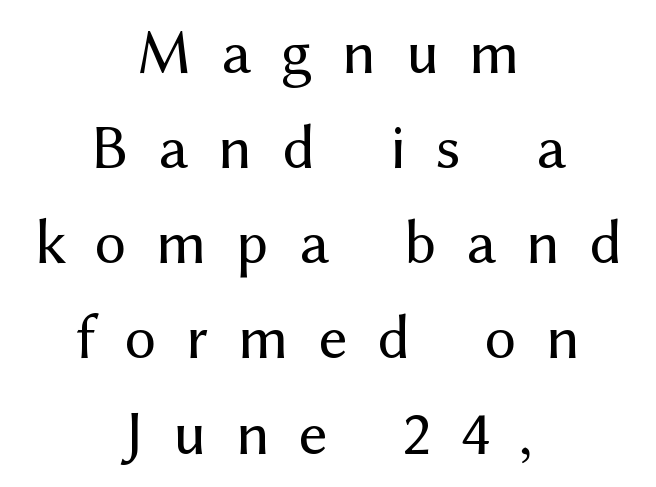
Q: Is the text bold? A: No.
Q: Is the text italic (slanted)? A: No, it is upright.
Q: Is the typeface a serif or a sans-serif typeface? A: Sans-serif.
Q: Is the text underlined? A: No.
Q: How is the paragraph aligned? A: Centered.
Q: Is the spacing between letters normal or unusually wide? A: Unusually wide.
Q: Is the spacing between lines tight, normal or loose? A: Normal.
Q: Width (condensed, normal, or wide)? A: Normal.
Q: Stroke contrast? A: Medium.
Q: x-height? A: Medium.
Q: Monospaced? A: No.
